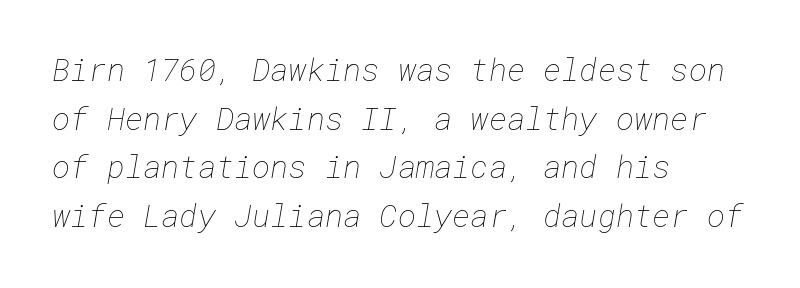
{"bold": "no", "weight": "thin", "width": "normal", "stroke_contrast": "low", "x_height": "medium", "underline": "no", "align": "left", "line_spacing": "normal", "line_spacing_ratio": 1.57, "letter_spacing": "normal", "letter_spacing_em": 0.0, "glyph_px": 31}
